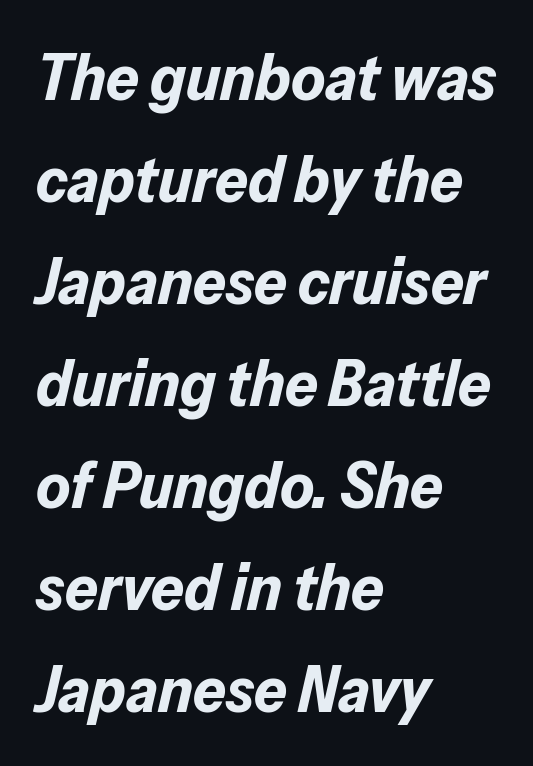
The image shows 65 px bold type, italic (leaning right); set left-aligned, normal line spacing (1.57x), normal letter spacing, not underlined; low stroke contrast and a medium x-height.
